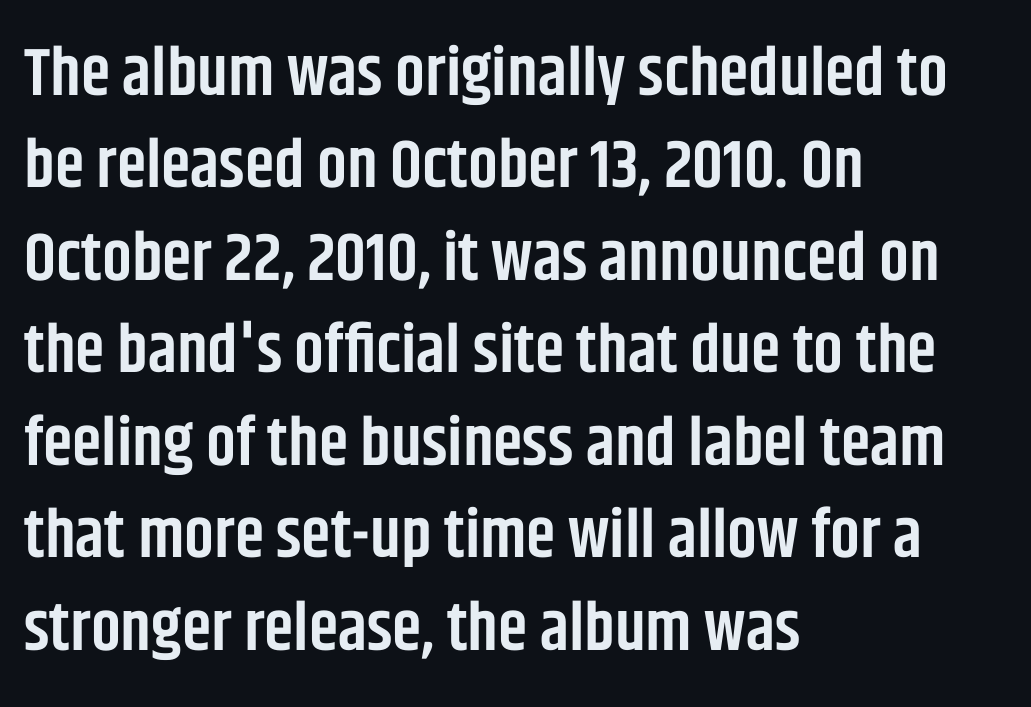
{"serif": "no", "italic": "no", "bold": "semi", "weight": "semibold", "width": "condensed", "stroke_contrast": "low", "x_height": "large", "monospaced": "no", "underline": "no", "align": "left", "line_spacing": "normal", "line_spacing_ratio": 1.38, "letter_spacing": "normal", "letter_spacing_em": 0.0, "glyph_px": 67}
